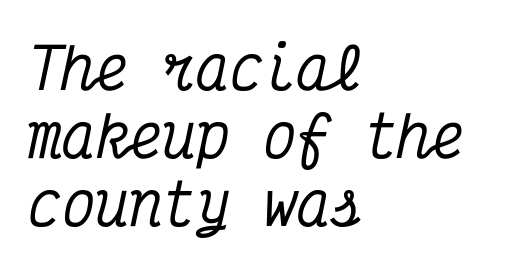
Q: Is the text italic (slanted)? A: Yes, it leans right by about 12 degrees.
Q: Is the typeface a serif or a sans-serif typeface? A: Serif.
Q: Is the text underlined? A: No.
Q: How is the paragraph aligned? A: Left-aligned.
Q: Is the spacing between letters normal or unusually wide? A: Normal.
Q: Width (condensed, normal, or wide)? A: Condensed.
Q: Stroke contrast? A: Medium.
Q: x-height? A: Medium.
Q: Monospaced? A: Yes.
